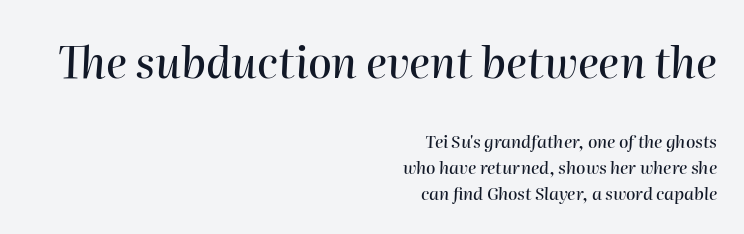
The text carries the slant typical of an italic or oblique font. Nobody drew a line under any word here. The rows are spaced the way most documents space them. No extra tracking has been applied to these lines.
